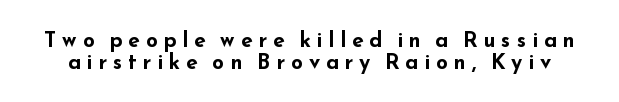
{"italic": "no", "bold": "yes", "underline": "no", "line_spacing": "tight", "line_spacing_ratio": 1.06, "letter_spacing": "wide", "letter_spacing_em": 0.28, "glyph_px": 21}
